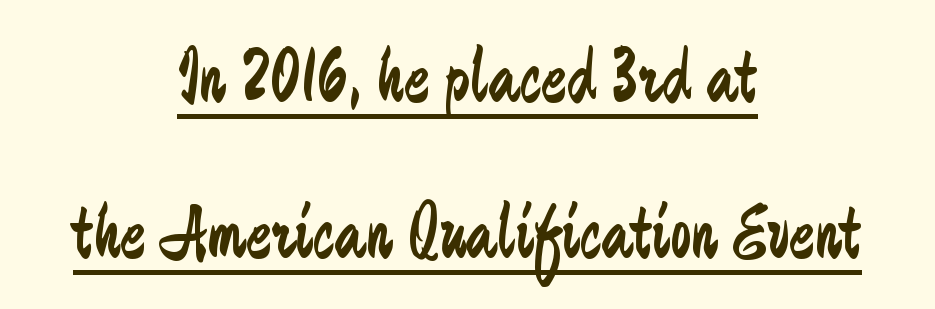
{"serif": "no", "bold": "no", "weight": "regular", "width": "condensed", "stroke_contrast": "low", "x_height": "medium", "monospaced": "no", "underline": "yes", "align": "center", "line_spacing": "loose", "line_spacing_ratio": 2.05, "letter_spacing": "normal", "letter_spacing_em": 0.0, "glyph_px": 76}
